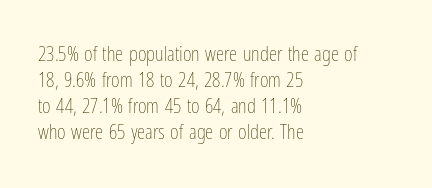
The typography opts for an upright posture over an oblique one. Unmarked baselines from the first word to the last. Students, note that the glyphs here touch the page at normal intervals. Which margin do the lines hug? The left one — the right edge is uneven. The typesetting does not lean heavy: it is not bold.
